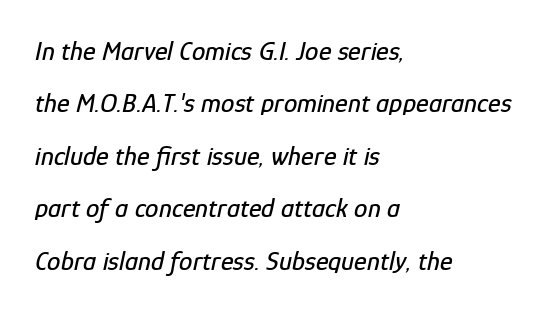
The rendering applies a slant to the glyphs. The lines are spread far apart with generous leading. The glyphs are unaccompanied by any horizontal stroke below them. Does the copy run flush right? No — it runs flush left. Words appear dense and cohesive because spacing is normal.
